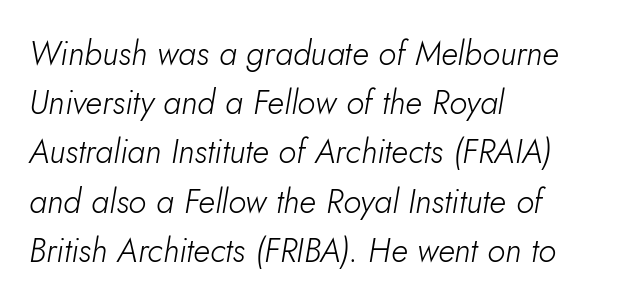
Q: Is the text bold? A: No.
Q: Is the text italic (slanted)? A: Yes, it leans right by about 5 degrees.
Q: Is the text underlined? A: No.
Q: How is the paragraph aligned? A: Left-aligned.
Q: Is the spacing between letters normal or unusually wide? A: Normal.
Q: Is the spacing between lines tight, normal or loose? A: Normal.
Q: Width (condensed, normal, or wide)? A: Normal.
Q: Stroke contrast? A: Low.
Q: x-height? A: Small.
Q: Monospaced? A: No.
